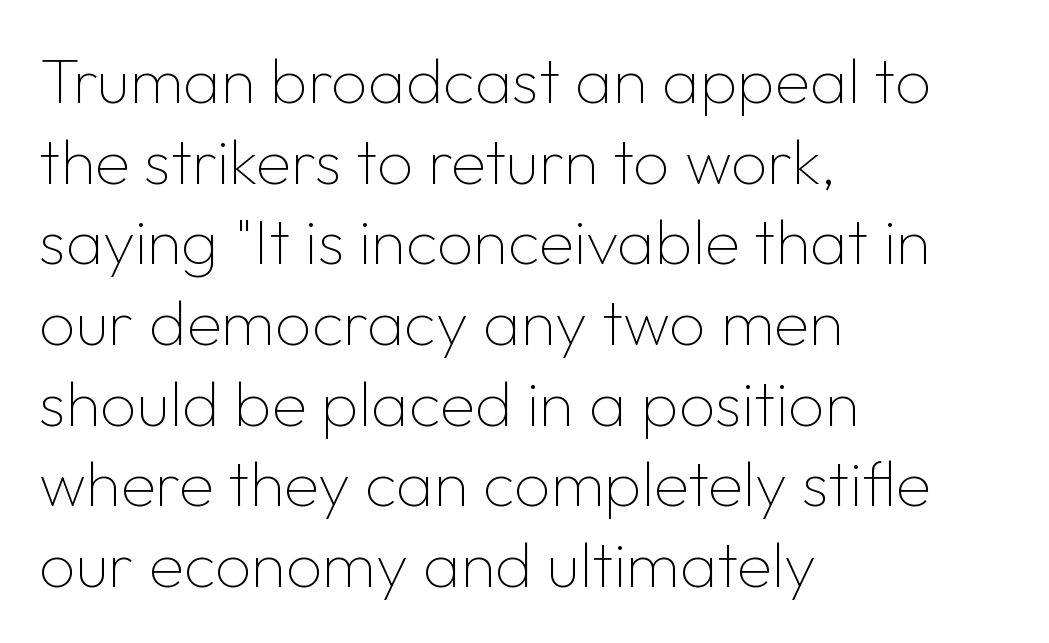
Leftover space on each line is placed entirely after the last word. Type without underlining. This rendering leaves character spacing at its baseline value. The designer went with a sans here, leaving each stem footless. What's the leading like? Ordinary, nothing unusual. Vertical stems look standard width or narrower in stroke.
